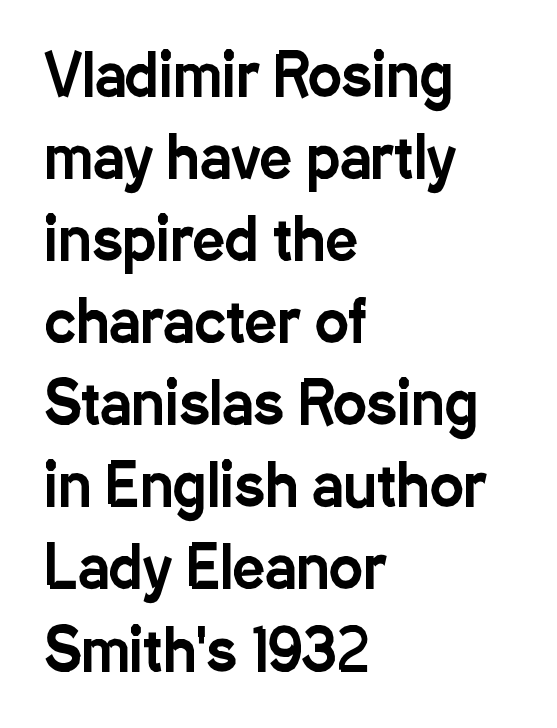
Q: Is the text italic (slanted)? A: No, it is upright.
Q: Is the typeface a serif or a sans-serif typeface? A: Sans-serif.
Q: Is the text underlined? A: No.
Q: How is the paragraph aligned? A: Left-aligned.
Q: Is the spacing between letters normal or unusually wide? A: Normal.
Q: Is the spacing between lines tight, normal or loose? A: Normal.
Q: Width (condensed, normal, or wide)? A: Condensed.
Q: Stroke contrast? A: Low.
Q: x-height? A: Medium.
Q: Monospaced? A: No.
